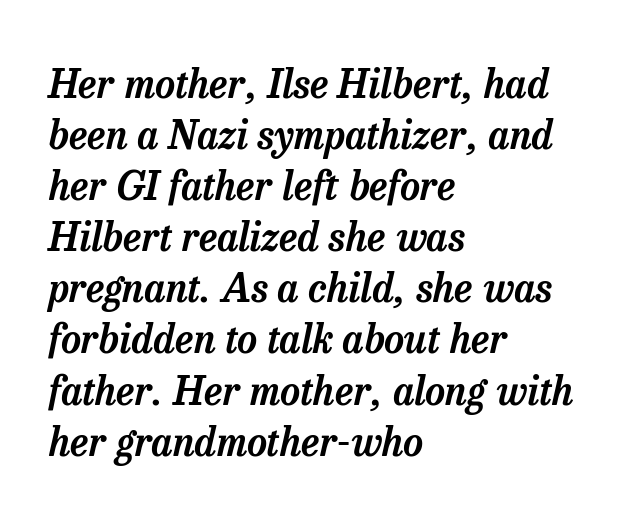
The image shows 39 px serif type, italic (leaning right); set left-aligned, normal line spacing (1.31x), normal letter spacing, not underlined; low stroke contrast and a medium x-height.
